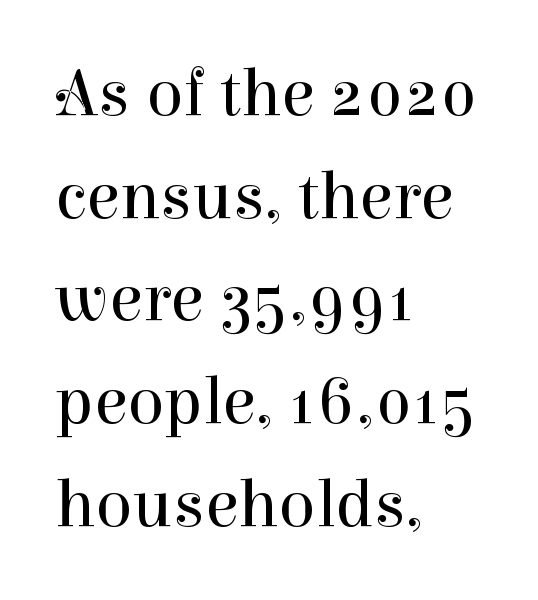
{"serif": "yes", "italic": "no", "bold": "no", "weight": "regular", "width": "normal", "stroke_contrast": "high", "x_height": "medium", "monospaced": "no", "underline": "no", "align": "left", "line_spacing": "normal", "line_spacing_ratio": 1.51, "letter_spacing": "normal", "letter_spacing_em": 0.0, "glyph_px": 68}
